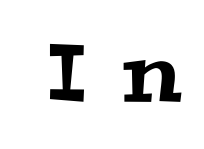
Descender tails drop into unmarked territory. The passage shown is typed in a proportional face where columns would drift. The type family on display is of the serif kind. The horizontal fit of the characters is loose and conspicuously gappy.
